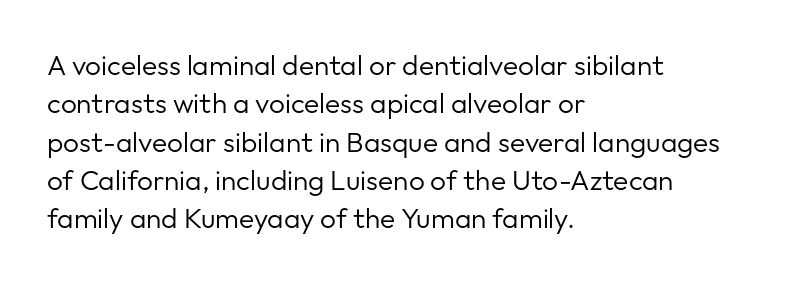
The paragraph shown leans on its left margin. The specimen omits any rule beneath the text block's lines. The passage shown stacks its lines at a standard gap. Are there feet on the stems? There aren't — it's a sans. Standard letterfit; no display-style spreading of the glyphs. The letters look calm and open, with moderate or lighter stems.
